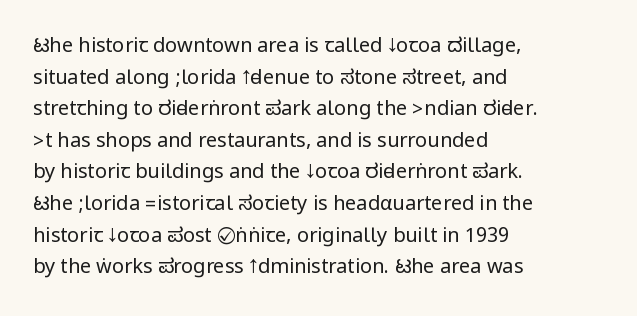
The image shows 20 px text type, upright; set left-aligned, normal line spacing (1.58x), normal letter spacing, not underlined.
